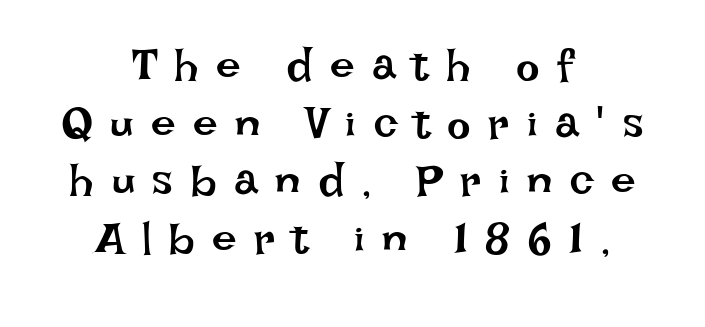
{"italic": "no", "bold": "no", "weight": "regular", "width": "normal", "stroke_contrast": "low", "x_height": "large", "monospaced": "no", "underline": "no", "align": "center", "line_spacing": "normal", "line_spacing_ratio": 1.31, "letter_spacing": "wide", "letter_spacing_em": 0.4, "glyph_px": 44}
